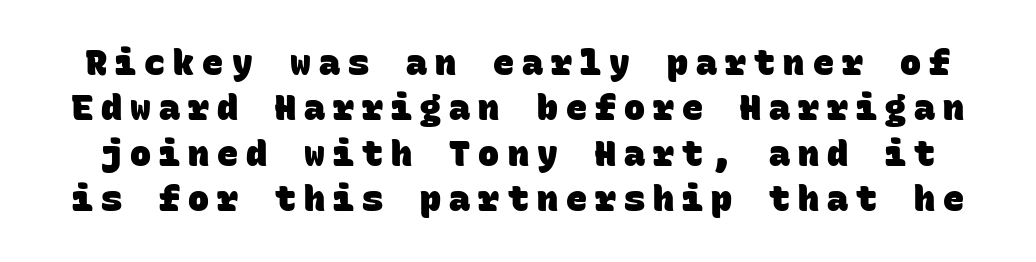
The space directly below the letters is spotless. Fixed-width glyphs throughout — classic coding-font behaviour. This is heavy type, rendered in bold. Someone cranked the tracking dial way up on this one. The lines sit at an ordinary, default distance from one another.
